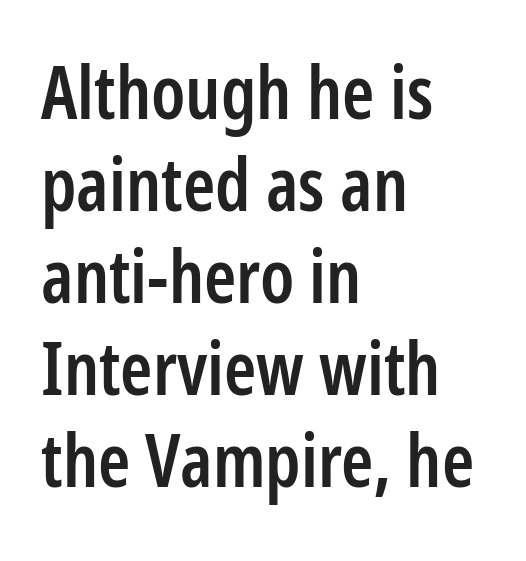
The image shows 73 px semibold, condensed sans-serif type, upright; set left-aligned, normal line spacing (1.26x), normal letter spacing, not underlined; low stroke contrast and a medium x-height.
